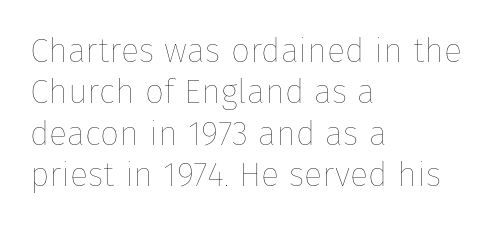
The image shows 34 px thin type, upright; set left-aligned, line spacing 1.22x, normal letter spacing, not underlined; low stroke contrast and a medium x-height.
